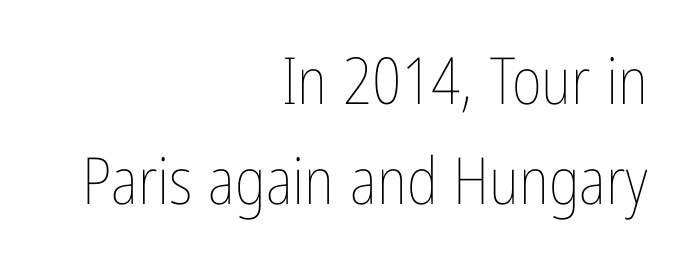
Q: Is the text bold? A: No.
Q: Is the text italic (slanted)? A: No, it is upright.
Q: Is the text underlined? A: No.
Q: How is the paragraph aligned? A: Right-aligned.
Q: Is the spacing between letters normal or unusually wide? A: Normal.
Q: Is the spacing between lines tight, normal or loose? A: Normal.
Q: Width (condensed, normal, or wide)? A: Condensed.
Q: Stroke contrast? A: Low.
Q: x-height? A: Medium.
Q: Monospaced? A: No.
